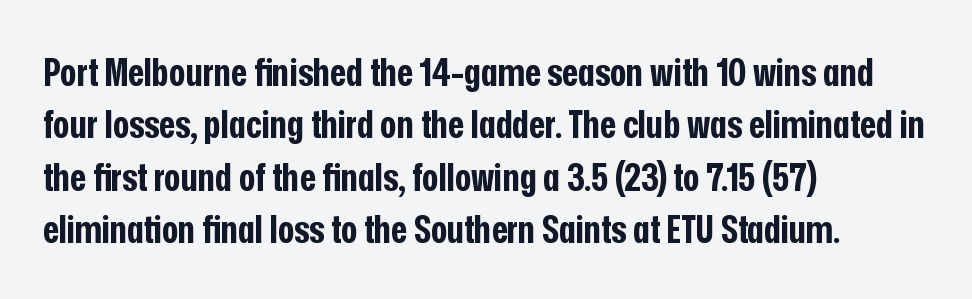
A student would call this left alignment; a typographer would say flush left, rag right. Standard letterfit; no display-style spreading of the glyphs. The letters carry no serifs — their stems end cleanly without finishing strokes. The typography opts for an upright posture over an oblique one. Set as a true bold cut, around the 700 mark.
